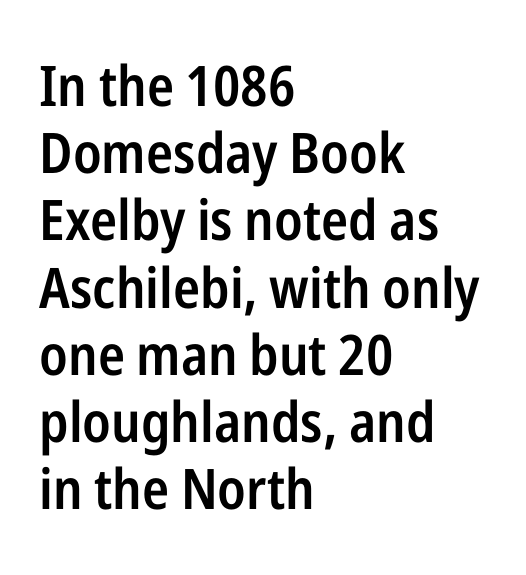
Q: Is the text bold? A: Semi-bold.
Q: Is the text italic (slanted)? A: No, it is upright.
Q: Is the typeface a serif or a sans-serif typeface? A: Sans-serif.
Q: Is the text underlined? A: No.
Q: How is the paragraph aligned? A: Left-aligned.
Q: Is the spacing between letters normal or unusually wide? A: Normal.
Q: Width (condensed, normal, or wide)? A: Condensed.
Q: Stroke contrast? A: Low.
Q: x-height? A: Medium.
Q: Monospaced? A: No.
